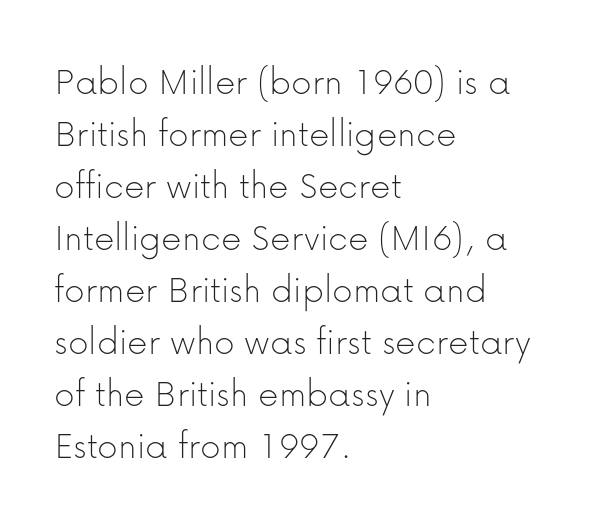
The image shows 40 px thin sans-serif type, upright; set left-aligned, normal line spacing (1.3x), normal letter spacing, not underlined; low stroke contrast and a medium x-height.
